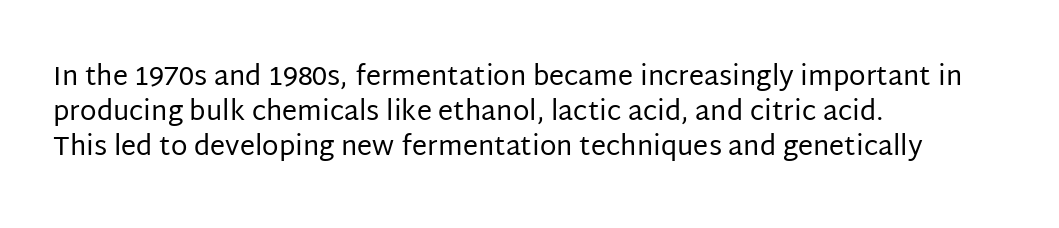
Style check: upright. Plain, unruled lines of type. The paragraph has a hard left edge and a soft right edge. This rendering leaves character spacing at its baseline value. A typesetter would call this leading conventional body-copy spacing. These glyphs show unthickened strokes, regular width or finer.
